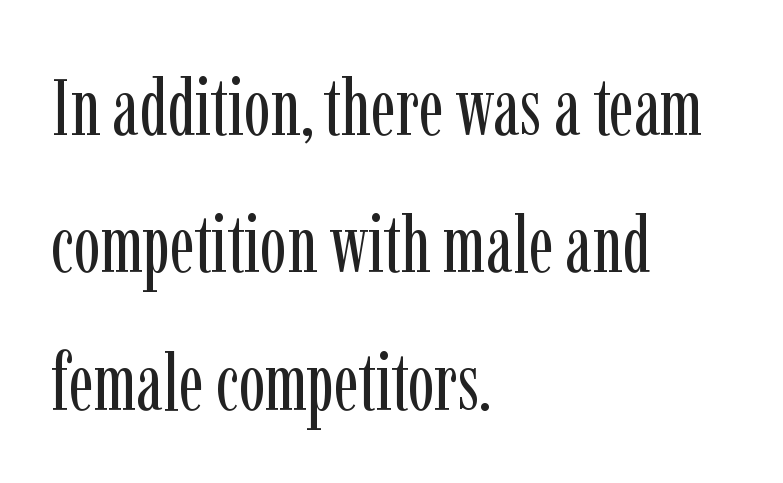
The setting favours the left margin, as ordinary paragraphs usually do. The cut favours lightness, reaching ordinary text weight at its darkest. In terms of posture, this sample is upright. Are there feet on the stems? There are — it's a serif.
